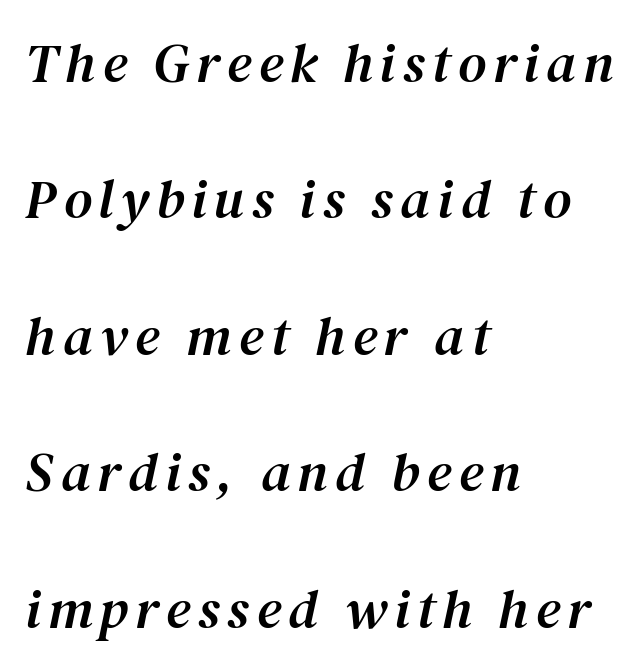
{"serif": "yes", "italic": "yes", "lean": "right", "slant_degrees": 12, "width": "normal", "stroke_contrast": "medium", "x_height": "medium", "monospaced": "no", "underline": "no", "align": "left", "line_spacing": "loose", "line_spacing_ratio": 2.48, "glyph_px": 55}
